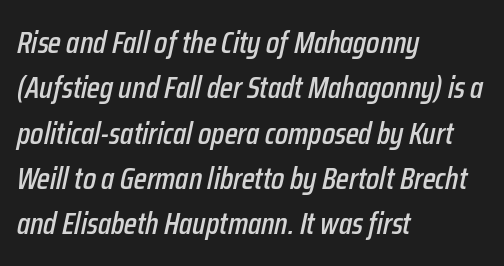
Q: Is the text italic (slanted)? A: Yes, it leans right by about 12 degrees.
Q: Is the text underlined? A: No.
Q: How is the paragraph aligned? A: Left-aligned.
Q: Is the spacing between letters normal or unusually wide? A: Normal.
Q: Is the spacing between lines tight, normal or loose? A: Normal.
Q: Width (condensed, normal, or wide)? A: Condensed.
Q: Stroke contrast? A: Low.
Q: x-height? A: Medium.
Q: Monospaced? A: No.
